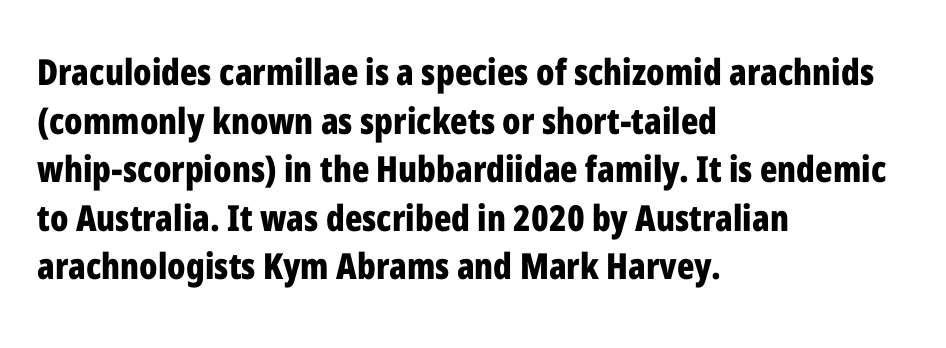
Unlike italic type, these characters show no tilt at all. Stroke terminals: plain, sans-serif. How are the letters spaced? Ordinarily, with no added tracking. Anything drawn beneath the words? Only blank space.
